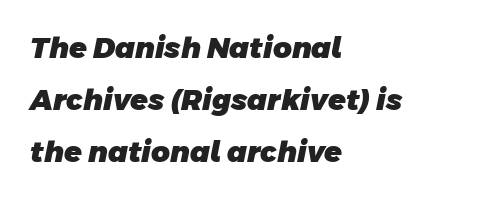
The compositor pushed each line to the left boundary. This rendering features lettering with no underline. Proportional: the letters do not fall into vertical columns. Short note: letters normally spaced. This rendering employs a face without finishing strokes, i.e., a sans-serif.
